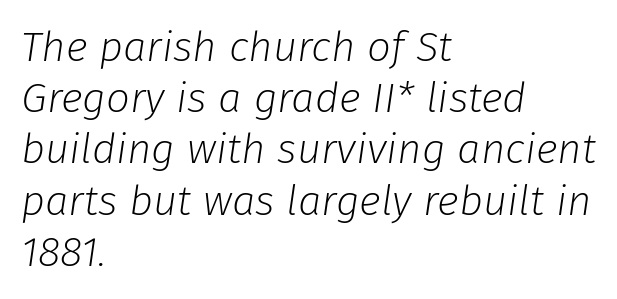
{"italic": "yes", "lean": "right", "slant_degrees": 8, "bold": "no", "weight": "light", "width": "normal", "stroke_contrast": "low", "x_height": "medium", "monospaced": "no", "underline": "no", "align": "left", "line_spacing_ratio": 1.22, "letter_spacing": "normal", "letter_spacing_em": 0.0, "glyph_px": 42}
